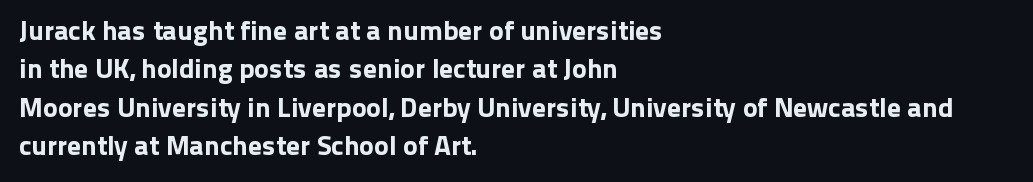
The image shows 28 px sans-serif type, upright; set left-aligned, normal line spacing (1.37x), normal letter spacing, not underlined; low stroke contrast and a medium x-height.
